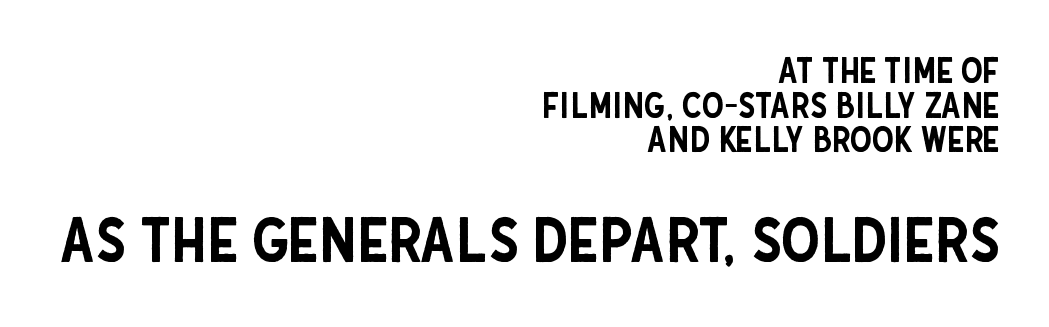
{"serif": "no", "italic": "no", "width": "condensed", "stroke_contrast": "low", "x_height": "large", "monospaced": "no", "underline": "no", "align": "right", "line_spacing": "tight", "line_spacing_ratio": 0.99, "letter_spacing": "normal", "letter_spacing_em": 0.0, "larger_block": "second", "size_ratio": 1.77, "glyph_px": 62}
